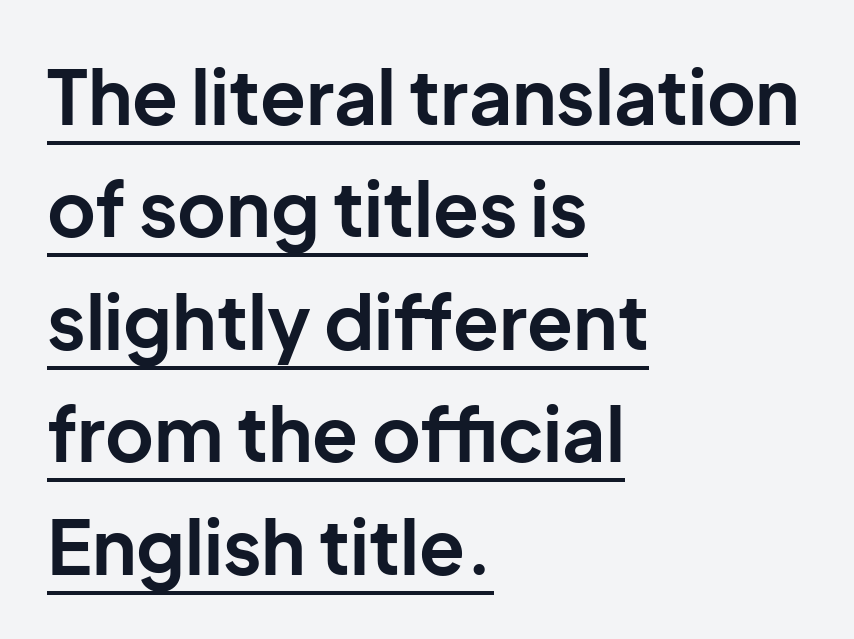
{"serif": "no", "italic": "no", "bold": "yes", "weight": "bold", "width": "normal", "stroke_contrast": "low", "x_height": "medium", "monospaced": "no", "underline": "yes", "align": "left", "line_spacing": "normal", "line_spacing_ratio": 1.5, "letter_spacing": "normal", "letter_spacing_em": 0.0, "glyph_px": 75}
